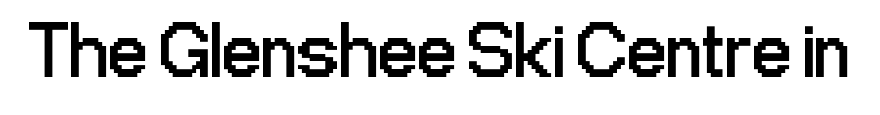
The image shows 78 px regular-weight, condensed sans-serif type, upright; set normal letter spacing, not underlined; low stroke contrast and a medium x-height.
